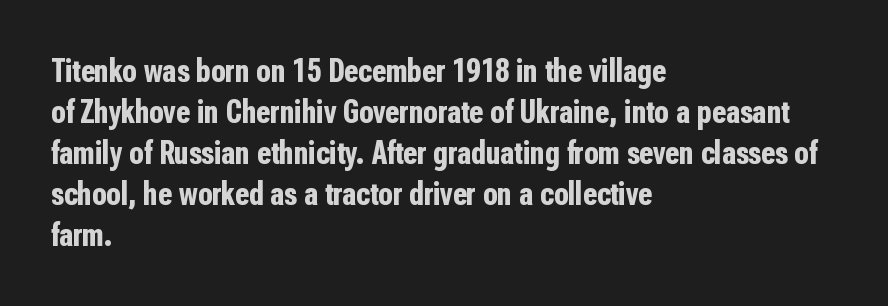
Q: Is the text bold? A: Yes.
Q: Is the text italic (slanted)? A: No, it is upright.
Q: Is the typeface a serif or a sans-serif typeface? A: Sans-serif.
Q: Is the text underlined? A: No.
Q: How is the paragraph aligned? A: Left-aligned.
Q: Is the spacing between letters normal or unusually wide? A: Normal.
Q: Width (condensed, normal, or wide)? A: Condensed.
Q: Stroke contrast? A: Low.
Q: x-height? A: Medium.
Q: Monospaced? A: No.
